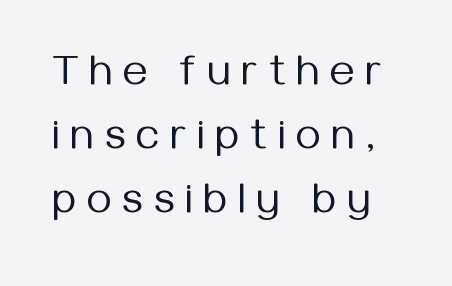
Think of a printed novel: that variable character pitch is what you see here. Descenders hang freely into open space. The type is letterspaced generously, with wide tracking. This is sans-serif lettering, the kind often seen on screens and signage.
